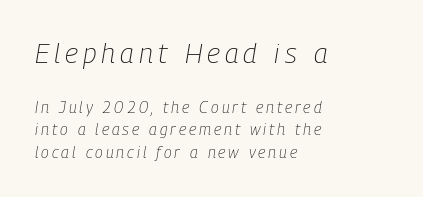
Q: Is the text bold? A: No.
Q: Is the text italic (slanted)? A: Yes, it leans right by about 9 degrees.
Q: Is the text underlined? A: No.
Q: How is the paragraph aligned? A: Left-aligned.
Q: Is the spacing between lines tight, normal or loose? A: Normal.
Q: Which block of text is set in a larger size, the first (top) or the second (bottom)? A: The first (top) one.
Q: Width (condensed, normal, or wide)? A: Condensed.
Q: Stroke contrast? A: Low.
Q: x-height? A: Medium.
Q: Monospaced? A: No.
